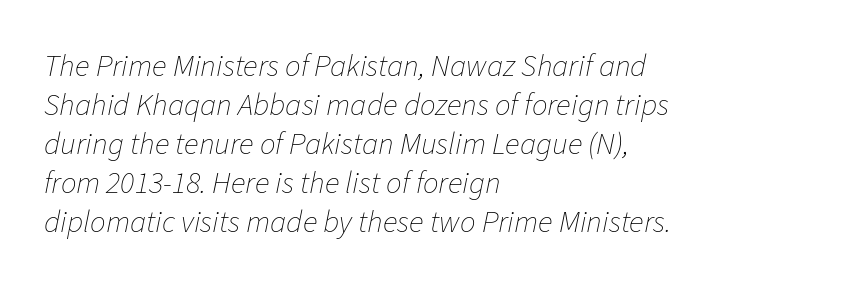
A typesetter would mark this as italic. A typesetter would call this proportional, since set widths differ per character. A bare baseline throughout the passage. Ink coverage per letter is moderate at most. Nothing unusual about the tracking: characters are spaced as the font intends.
